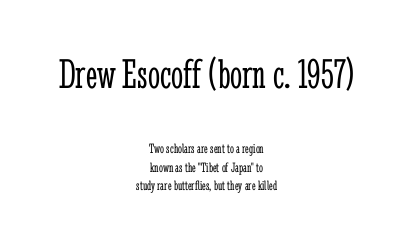
If you measured baseline to baseline, you'd find a middling distance. Words float on clear page, feet unadorned. How are the letters spaced? Ordinarily, with no added tracking. Which margin do the lines hug? Neither — every line sits in the middle.
